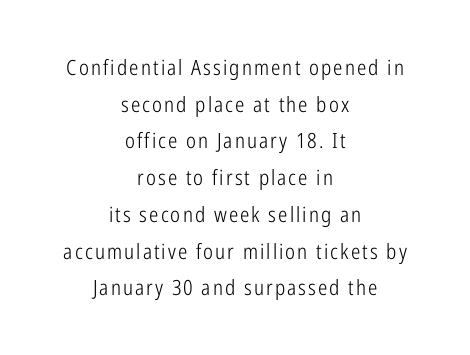
Weight: in the light-to-regular range. Has an underline been added? It has not. Layout note: lines centered. Posture: upright roman.
